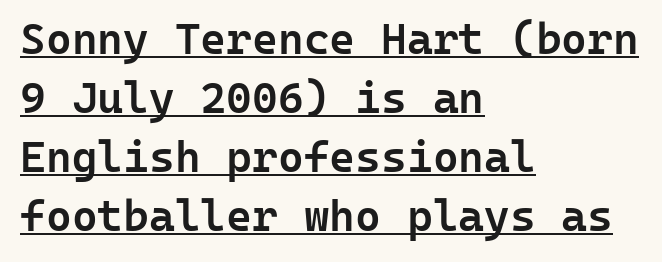
Q: Is the text bold? A: Semi-bold.
Q: Is the text italic (slanted)? A: No, it is upright.
Q: Is the typeface a serif or a sans-serif typeface? A: Sans-serif.
Q: Is the text underlined? A: Yes.
Q: How is the paragraph aligned? A: Left-aligned.
Q: Is the spacing between letters normal or unusually wide? A: Normal.
Q: Is the spacing between lines tight, normal or loose? A: Normal.
Q: Width (condensed, normal, or wide)? A: Normal.
Q: Stroke contrast? A: Low.
Q: x-height? A: Medium.
Q: Monospaced? A: Yes.
